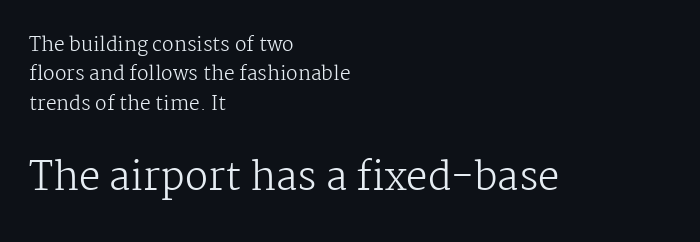
{"serif": "yes", "italic": "no", "bold": "no", "weight": "regular", "width": "normal", "stroke_contrast": "medium", "x_height": "medium", "monospaced": "no", "underline": "no", "align": "left", "line_spacing": "normal", "line_spacing_ratio": 1.54, "letter_spacing": "normal", "letter_spacing_em": 0.0, "larger_block": "second", "size_ratio": 2.0, "glyph_px": 38}
